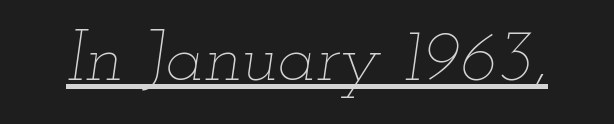
Q: Is the text bold? A: No.
Q: Is the text italic (slanted)? A: Yes, it leans right by about 12 degrees.
Q: Is the text underlined? A: Yes.
Q: Is the spacing between letters normal or unusually wide? A: Normal.
Q: Width (condensed, normal, or wide)? A: Wide.
Q: Stroke contrast? A: Low.
Q: x-height? A: Small.
Q: Monospaced? A: No.
